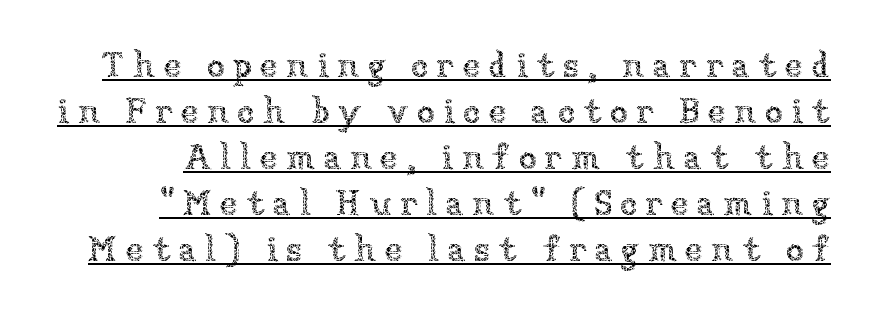
{"italic": "no", "bold": "no", "weight": "thin", "width": "normal", "stroke_contrast": "low", "x_height": "medium", "monospaced": "no", "underline": "yes", "line_spacing": "normal", "line_spacing_ratio": 1.28, "letter_spacing": "wide", "letter_spacing_em": 0.23, "glyph_px": 36}
